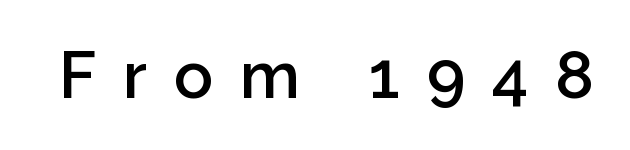
Q: Is the text bold? A: Semi-bold.
Q: Is the text italic (slanted)? A: No, it is upright.
Q: Is the typeface a serif or a sans-serif typeface? A: Sans-serif.
Q: Is the text underlined? A: No.
Q: Is the spacing between letters normal or unusually wide? A: Unusually wide.
Q: Width (condensed, normal, or wide)? A: Normal.
Q: Stroke contrast? A: Low.
Q: x-height? A: Medium.
Q: Monospaced? A: No.
